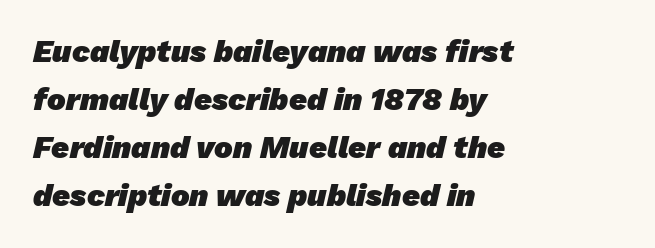
Q: Is the text bold? A: Yes.
Q: Is the typeface a serif or a sans-serif typeface? A: Sans-serif.
Q: Is the text underlined? A: No.
Q: How is the paragraph aligned? A: Left-aligned.
Q: Is the spacing between letters normal or unusually wide? A: Normal.
Q: Is the spacing between lines tight, normal or loose? A: Normal.
Q: Width (condensed, normal, or wide)? A: Normal.
Q: Stroke contrast? A: Low.
Q: x-height? A: Medium.
Q: Monospaced? A: No.
